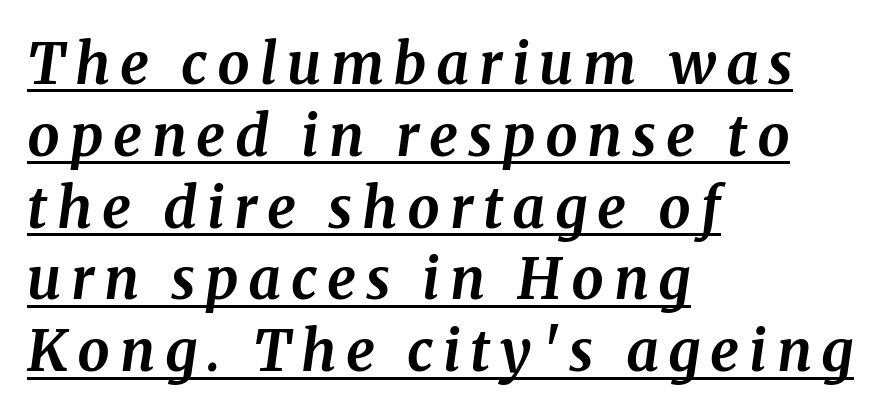
There's an unmistakable incline to the writing here. Horizontally, the lines are justified to the leading edge only. What weight is shown? A full bold with thick strokes. The designer left line spacing at the default.
